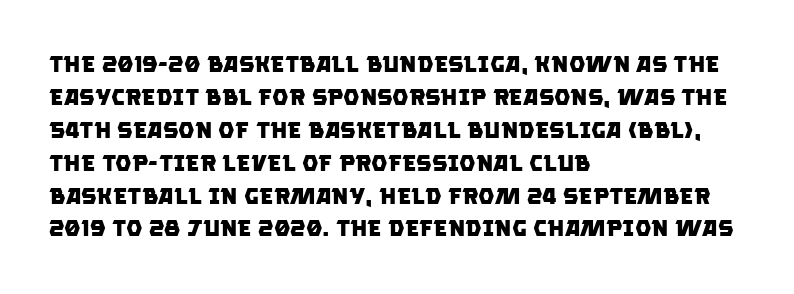
{"bold": "yes", "underline": "no", "align": "left", "line_spacing": "normal", "line_spacing_ratio": 1.43, "letter_spacing": "normal", "letter_spacing_em": 0.0, "glyph_px": 23}
